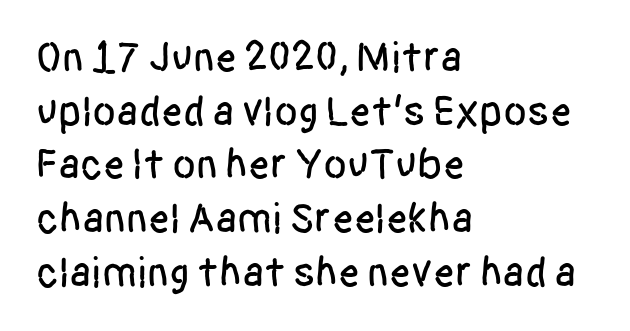
The image shows 43 px condensed sans-serif type, upright; set left-aligned, normal line spacing (1.25x), normal letter spacing, not underlined; low stroke contrast and a large x-height.
